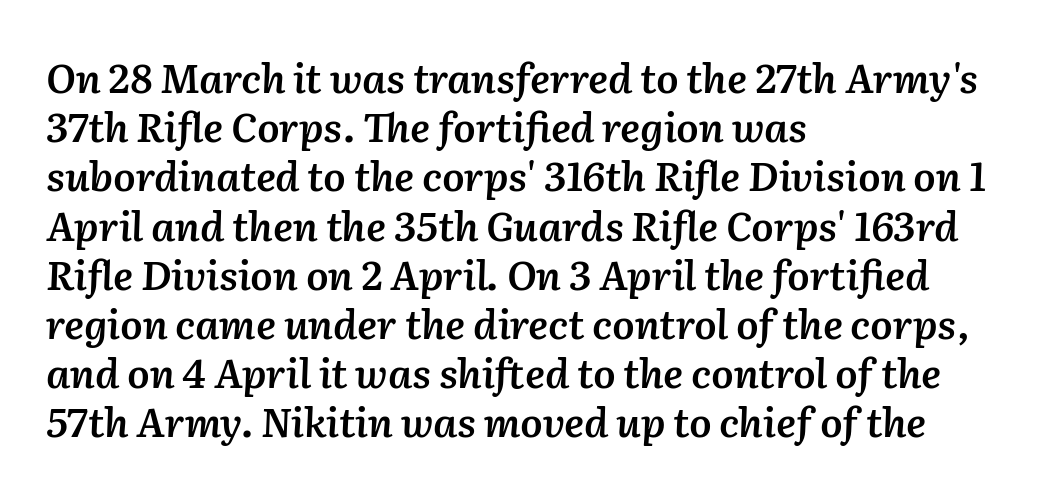
Look at the stroke-to-counter ratio: somewhat heavy, a semibold. Descender tails drop into unmarked territory. The passage shown is typed in a proportional face where columns would drift. Would a proofreader flag this as italicized? Yes. Inter-character spacing is left at the font's built-in metrics. Compared with a centered layout, this one pins lines to the left instead.
